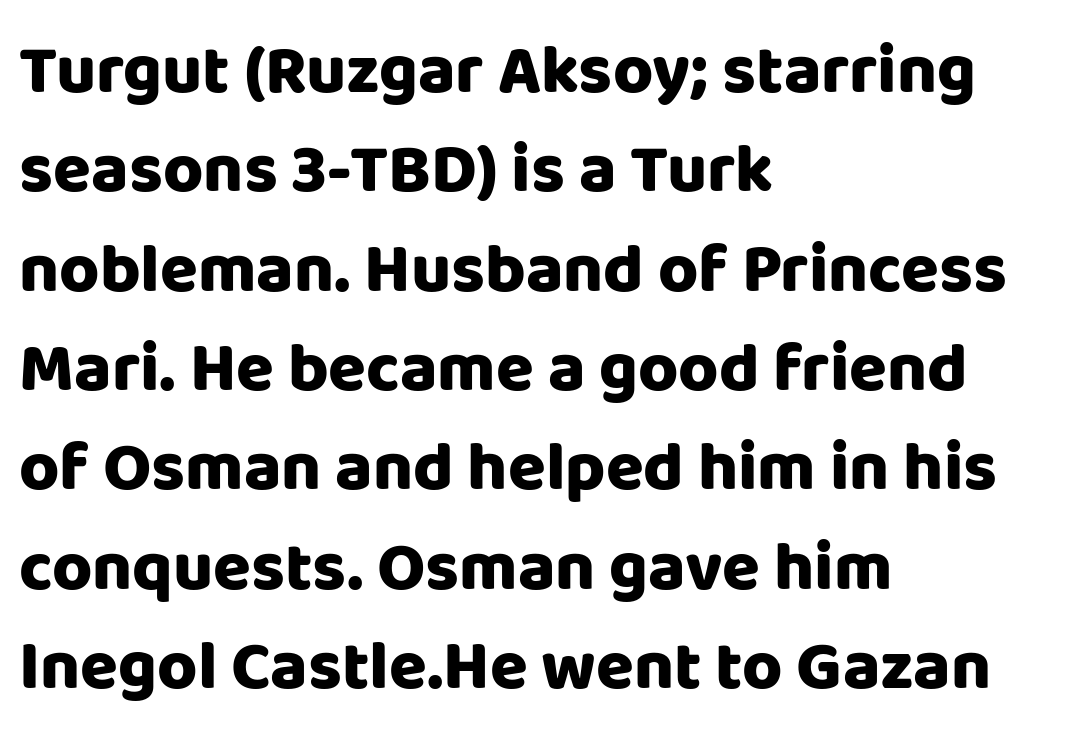
Q: Is the text bold? A: Yes.
Q: Is the text italic (slanted)? A: No, it is upright.
Q: Is the typeface a serif or a sans-serif typeface? A: Sans-serif.
Q: Is the text underlined? A: No.
Q: How is the paragraph aligned? A: Left-aligned.
Q: Is the spacing between letters normal or unusually wide? A: Normal.
Q: Is the spacing between lines tight, normal or loose? A: Normal.
Q: Width (condensed, normal, or wide)? A: Normal.
Q: Stroke contrast? A: Low.
Q: x-height? A: Large.
Q: Monospaced? A: No.
